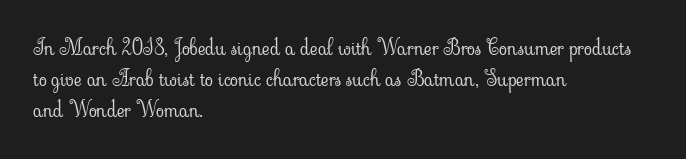
{"italic": "no", "bold": "no", "underline": "no", "align": "left", "line_spacing": "normal", "line_spacing_ratio": 1.48, "letter_spacing": "normal", "letter_spacing_em": 0.0, "glyph_px": 21}
